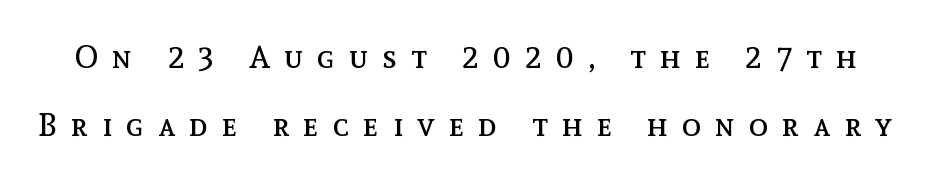
The image shows 32 px regular-weight type, upright; set loose line spacing (2.14x), unusually wide letter spacing (+0.44 em), not underlined; a medium x-height.
